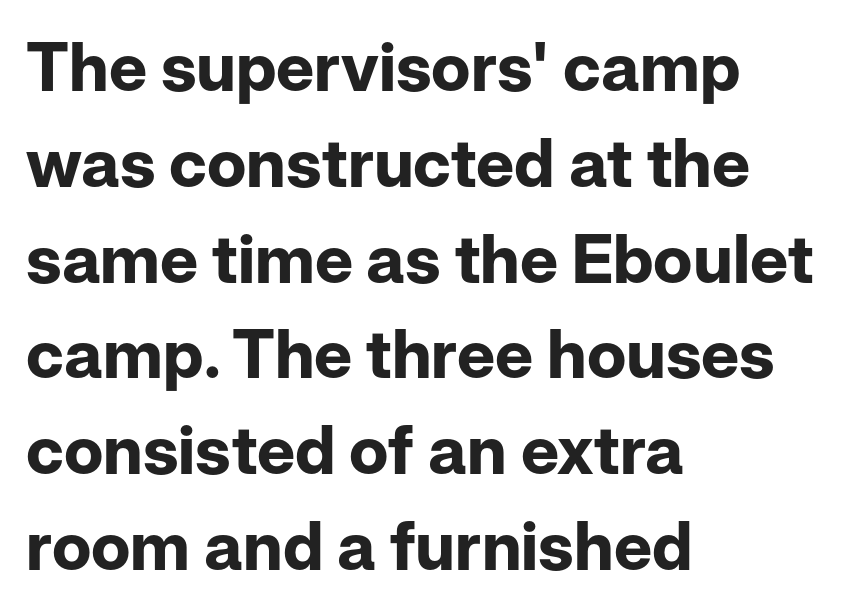
{"serif": "no", "italic": "no", "bold": "yes", "weight": "bold", "width": "normal", "stroke_contrast": "low", "x_height": "medium", "monospaced": "no", "underline": "no", "align": "left", "line_spacing": "normal", "line_spacing_ratio": 1.43, "letter_spacing": "normal", "letter_spacing_em": 0.0, "glyph_px": 67}
